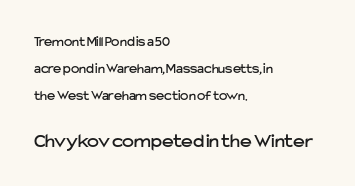
Q: Is the text italic (slanted)? A: No, it is upright.
Q: Is the text underlined? A: No.
Q: How is the paragraph aligned? A: Left-aligned.
Q: Is the spacing between letters normal or unusually wide? A: Normal.
Q: Is the spacing between lines tight, normal or loose? A: Loose.
Q: Which block of text is set in a larger size, the first (top) or the second (bottom)? A: The second (bottom) one.
